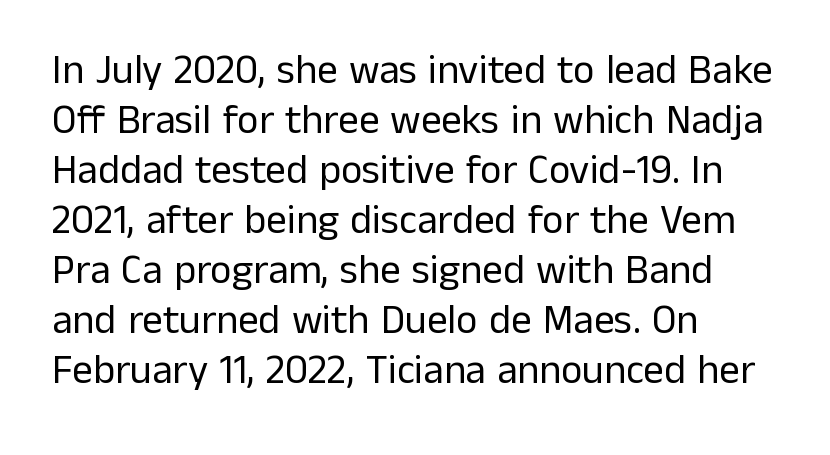
{"serif": "no", "italic": "no", "bold": "no", "weight": "regular", "width": "normal", "stroke_contrast": "low", "x_height": "medium", "monospaced": "no", "underline": "no", "align": "left", "line_spacing_ratio": 1.22, "letter_spacing": "normal", "letter_spacing_em": 0.0, "glyph_px": 41}
